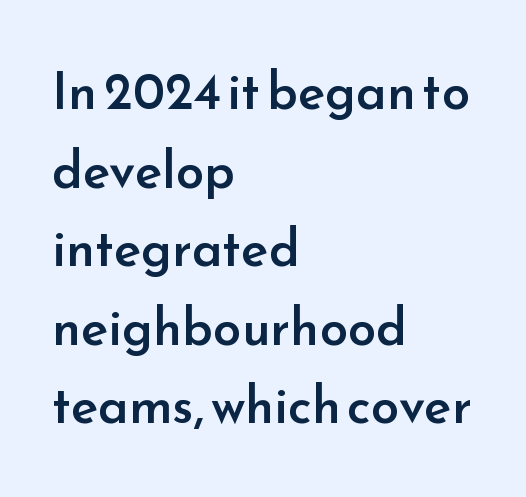
The image shows 51 px semibold sans-serif type, upright; set left-aligned, normal line spacing (1.54x), normal letter spacing, not underlined; low stroke contrast and a small x-height.
